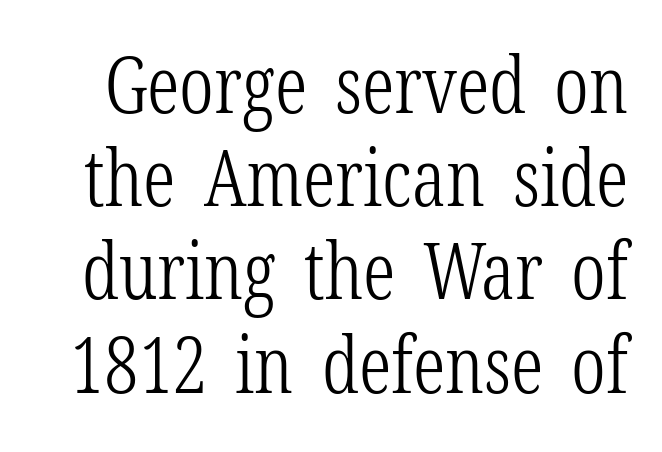
Glyph-to-glyph distance matches everyday printed text. Every stem runs plumb, perpendicular to the baseline. A typesetter would call this proportional, since set widths differ per character. Quick note: underline off.
